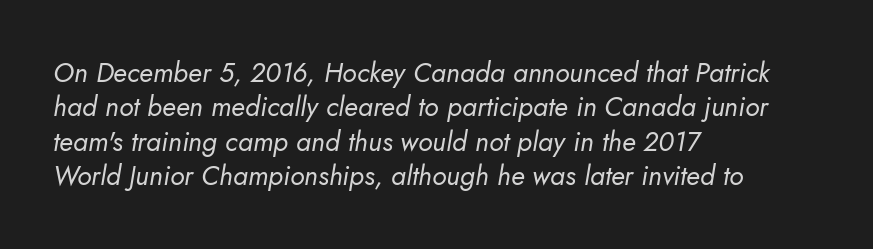
{"italic": "yes", "lean": "right", "slant_degrees": 10, "bold": "no", "underline": "no", "align": "left", "line_spacing": "normal", "line_spacing_ratio": 1.27, "letter_spacing": "normal", "letter_spacing_em": 0.0, "glyph_px": 27}
